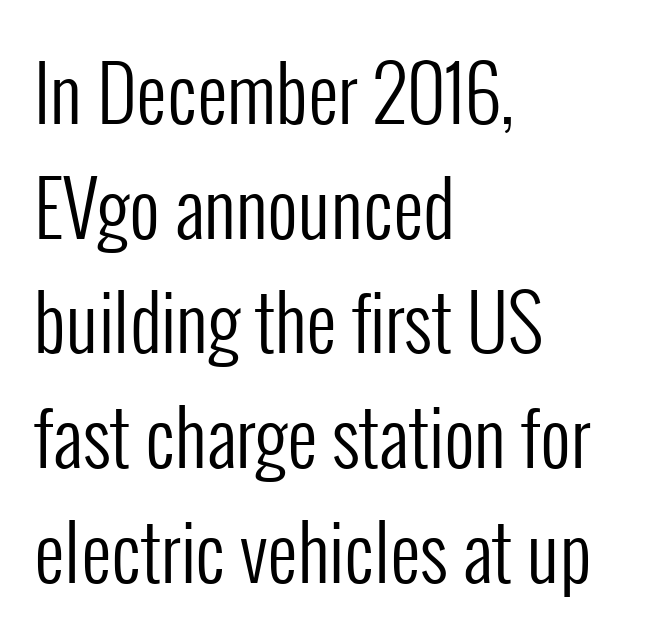
Here the designer chose a conventional face with non-uniform glyph widths. A typesetter would label this face a sans. You can tell it's not italic because the verticals are truly vertical. Caption: face not bold, strokes unweighted. The horizontal fit of the characters is conventional and even.
